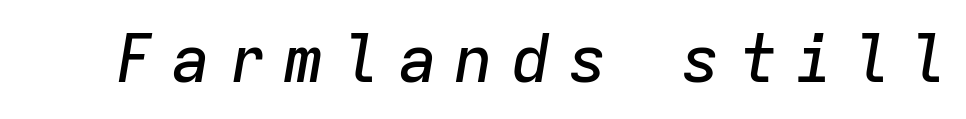
Q: Is the text italic (slanted)? A: Yes, it leans right by about 9 degrees.
Q: Is the text underlined? A: No.
Q: Is the spacing between letters normal or unusually wide? A: Unusually wide.
Q: Width (condensed, normal, or wide)? A: Normal.
Q: Stroke contrast? A: Low.
Q: x-height? A: Medium.
Q: Monospaced? A: Yes.
